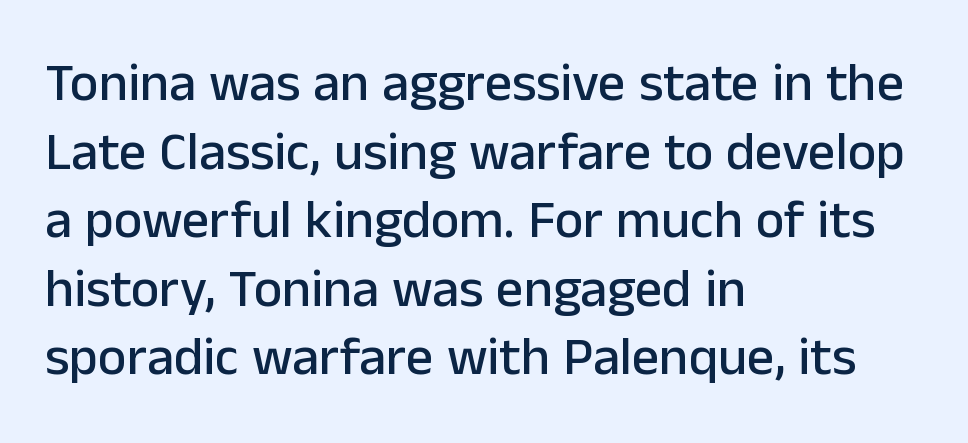
{"serif": "no", "italic": "no", "width": "normal", "stroke_contrast": "low", "x_height": "medium", "monospaced": "no", "underline": "no", "align": "left", "line_spacing": "normal", "line_spacing_ratio": 1.27, "letter_spacing": "normal", "letter_spacing_em": 0.0, "glyph_px": 54}
